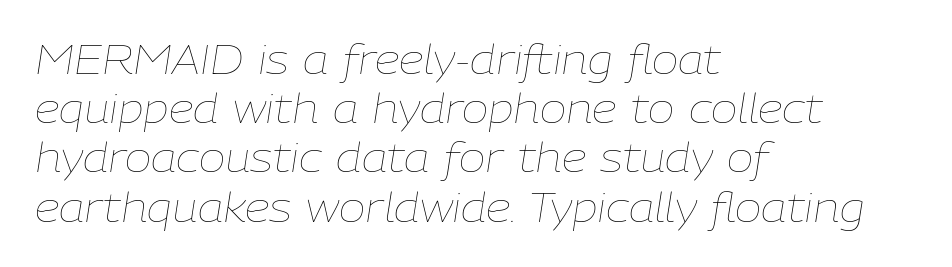
Q: Is the text bold? A: No.
Q: Is the text italic (slanted)? A: Yes, it leans right by about 9 degrees.
Q: Is the text underlined? A: No.
Q: How is the paragraph aligned? A: Left-aligned.
Q: Is the spacing between letters normal or unusually wide? A: Normal.
Q: Width (condensed, normal, or wide)? A: Normal.
Q: Stroke contrast? A: Low.
Q: x-height? A: Medium.
Q: Monospaced? A: No.
